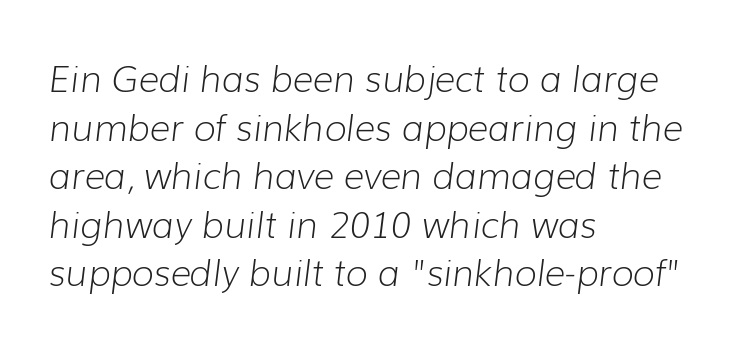
Character widths vary here, with narrow letters taking less room than wide ones. The face looks like a standard text weight, possibly lighter. Line beginnings align vertically; line endings do not. Does extra space separate the letters? No, they use regular spacing. Is there much room between lines? A standard amount, neither cramped nor airy. It's the slanting kind of type.
